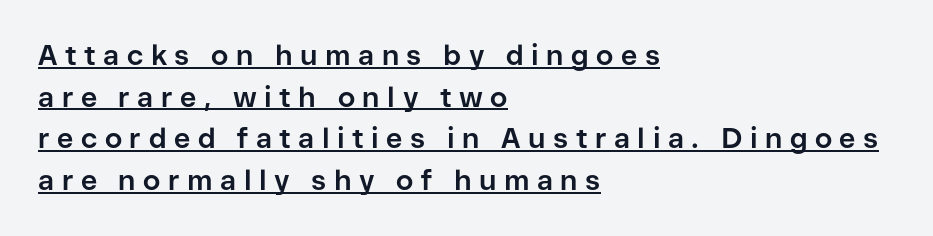
{"serif": "no", "italic": "no", "bold": "yes", "weight": "bold", "width": "normal", "stroke_contrast": "low", "x_height": "medium", "monospaced": "no", "underline": "yes", "align": "left", "line_spacing": "normal", "line_spacing_ratio": 1.49, "letter_spacing": "wide", "letter_spacing_em": 0.27, "glyph_px": 28}
